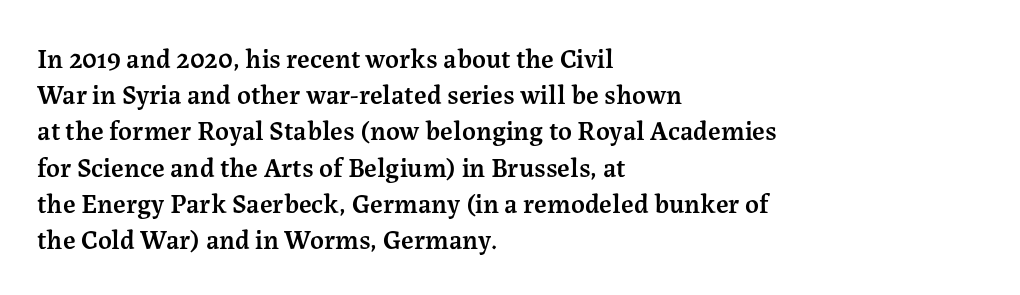
The image shows 27 px text type, upright; set left-aligned, normal line spacing (1.34x), normal letter spacing, not underlined.
